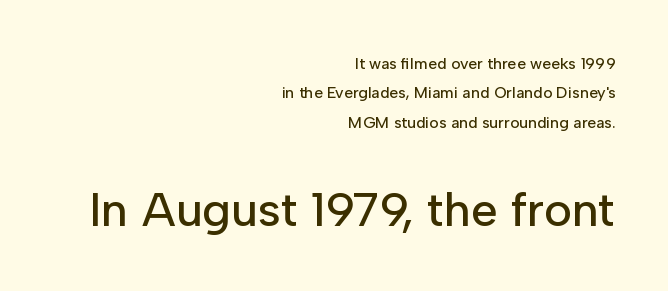
In terms of letterspacing, this is plain default setting. Compare the two chunks: the lower has the greater cap height. This sample uses a sans-serif face. Posture: straight, roman, zero tilt.
